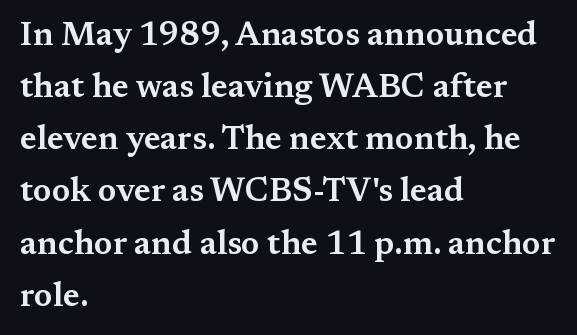
{"serif": "yes", "italic": "no", "width": "wide", "stroke_contrast": "medium", "x_height": "medium", "monospaced": "no", "underline": "no", "align": "left", "line_spacing": "normal", "line_spacing_ratio": 1.58, "letter_spacing": "normal", "letter_spacing_em": 0.0, "glyph_px": 33}
